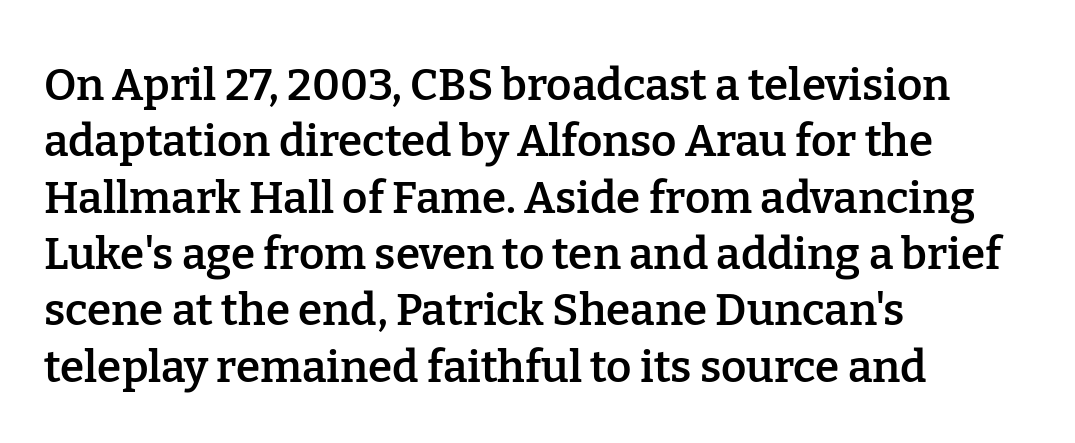
{"serif": "yes", "italic": "no", "bold": "semi", "weight": "semibold", "width": "normal", "stroke_contrast": "low", "x_height": "medium", "monospaced": "no", "underline": "no", "align": "left", "line_spacing": "normal", "line_spacing_ratio": 1.28, "letter_spacing": "normal", "letter_spacing_em": 0.0, "glyph_px": 44}
